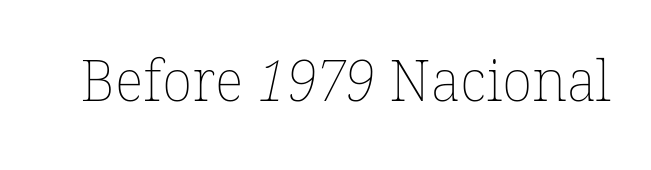
Note the varied advance widths — an 'i' is clearly narrower than an 'm'. The baseline area is clear. Stems and bowls with no extra thickness — not bold. Observe the ordinary spacing: letters are neighbours, not strangers.
